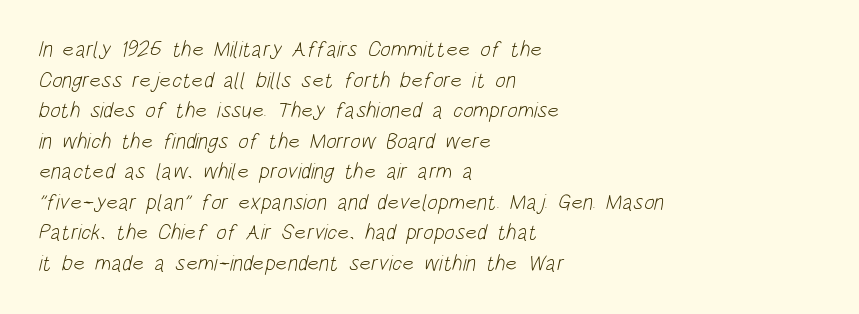
The letters sit at their default tracking, neither squeezed nor spread. Check under the words: just untouched page. The characters are drawn with everyday or finer stroke widths. A typesetter would call this leading conventional body-copy spacing.
